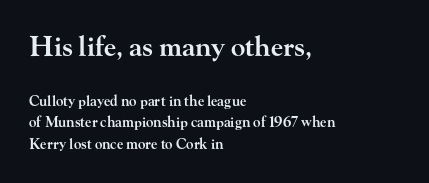
Q: Is the text bold? A: Semi-bold.
Q: Is the text italic (slanted)? A: No, it is upright.
Q: Is the text underlined? A: No.
Q: How is the paragraph aligned? A: Left-aligned.
Q: Is the spacing between letters normal or unusually wide? A: Normal.
Q: Is the spacing between lines tight, normal or loose? A: Normal.
Q: Which block of text is set in a larger size, the first (top) or the second (bottom)? A: The first (top) one.
